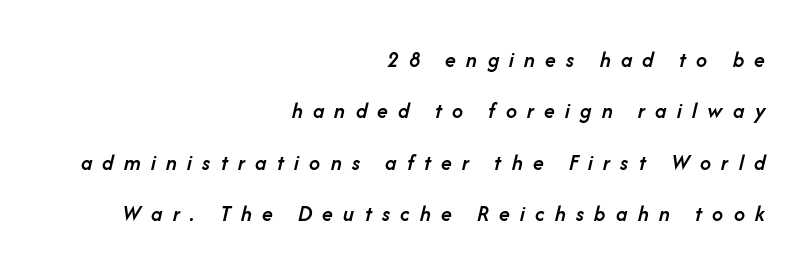
Students, note that the glyphs here are deliberately spaced far apart. Quick note: italic. Right-aligned paragraph, ragged on the left. Type without underlining.
